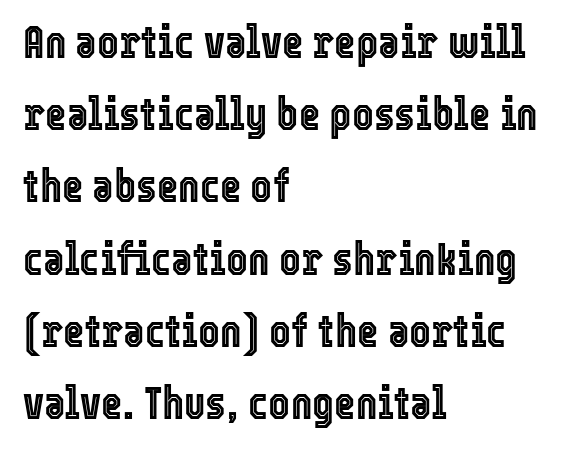
{"italic": "no", "width": "condensed", "x_height": "medium", "monospaced": "no", "underline": "no", "align": "left", "line_spacing": "normal", "line_spacing_ratio": 1.57, "letter_spacing": "normal", "letter_spacing_em": 0.0, "glyph_px": 46}
